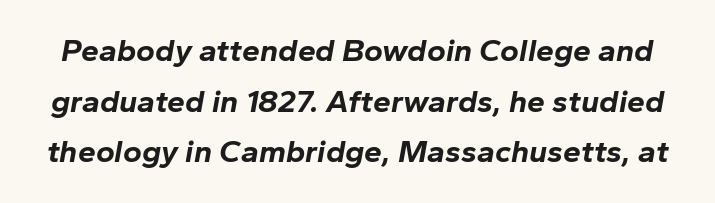
The image shows 32 px bold type, italic (leaning right); set normal line spacing (1.58x), normal letter spacing, not underlined; low stroke contrast and a medium x-height.
